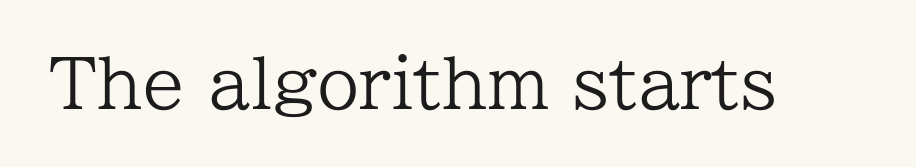
The typeface has the unassuming heft of standard copy or less. The letters sit at their default tracking, neither squeezed nor spread. The passage shown is typeset with a serif family. Unlike italic type, these characters show no tilt at all. Underline: absent. Is this a fixed-width face? No — the glyphs have proportional, varying widths.
